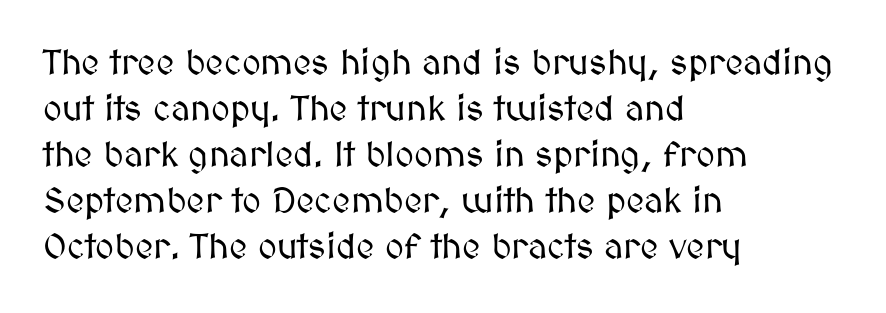
The image shows 36 px text type, upright; set left-aligned, normal line spacing (1.28x), normal letter spacing, not underlined; medium stroke contrast and a medium x-height.
